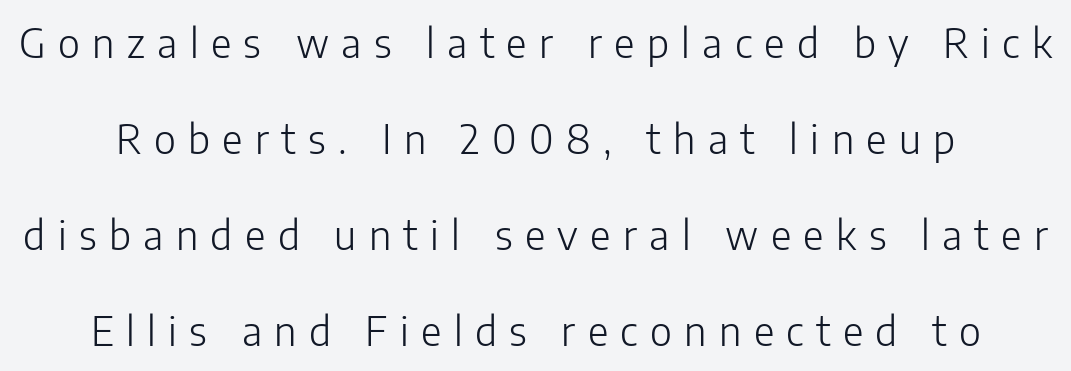
The image shows 40 px light sans-serif type, upright; set centered, loose line spacing (2.4x), unusually wide letter spacing (+0.31 em), not underlined; low stroke contrast and a medium x-height.
